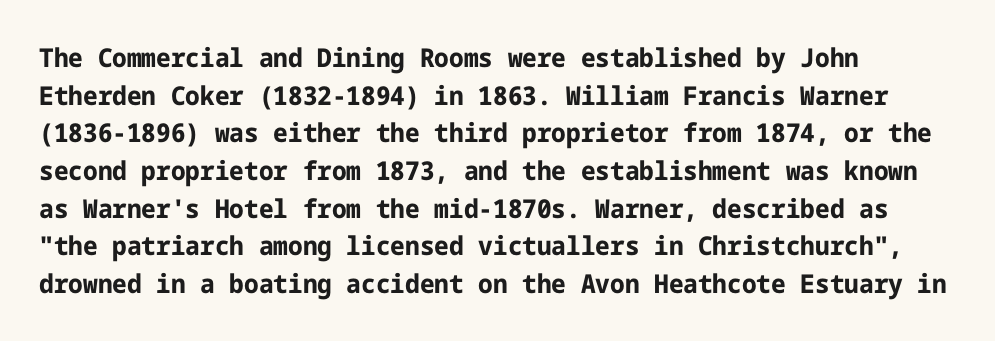
Q: Is the text bold? A: Yes.
Q: Is the text italic (slanted)? A: No, it is upright.
Q: Is the text underlined? A: No.
Q: How is the paragraph aligned? A: Left-aligned.
Q: Is the spacing between letters normal or unusually wide? A: Normal.
Q: Is the spacing between lines tight, normal or loose? A: Normal.
